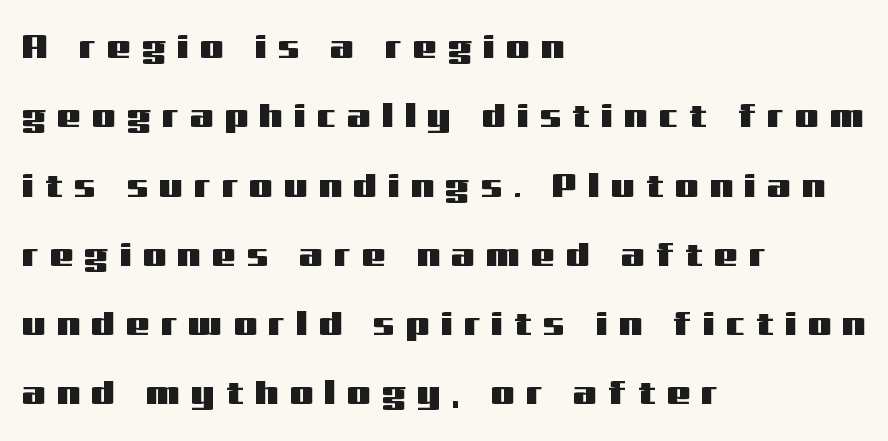
Q: Is the text italic (slanted)? A: No, it is upright.
Q: Is the typeface a serif or a sans-serif typeface? A: Sans-serif.
Q: Is the text underlined? A: No.
Q: How is the paragraph aligned? A: Left-aligned.
Q: Is the spacing between letters normal or unusually wide? A: Unusually wide.
Q: Is the spacing between lines tight, normal or loose? A: Loose.
Q: Width (condensed, normal, or wide)? A: Wide.
Q: Stroke contrast? A: Medium.
Q: x-height? A: Medium.
Q: Monospaced? A: No.
